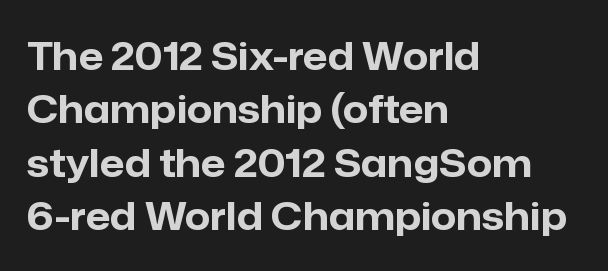
The image shows 39 px bold sans-serif type, upright; set left-aligned, normal line spacing (1.37x), normal letter spacing, not underlined; low stroke contrast and a medium x-height.
